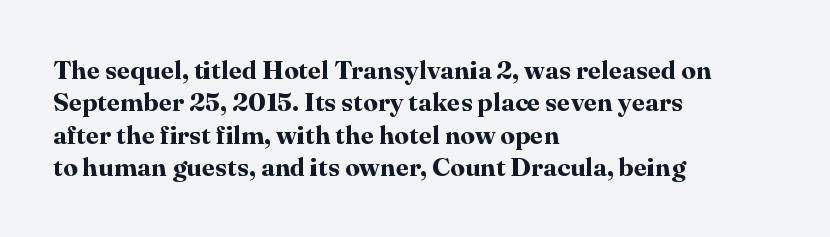
{"italic": "no", "bold": "yes", "underline": "no", "align": "left", "line_spacing": "normal", "line_spacing_ratio": 1.25, "letter_spacing": "normal", "letter_spacing_em": 0.0, "glyph_px": 26}
